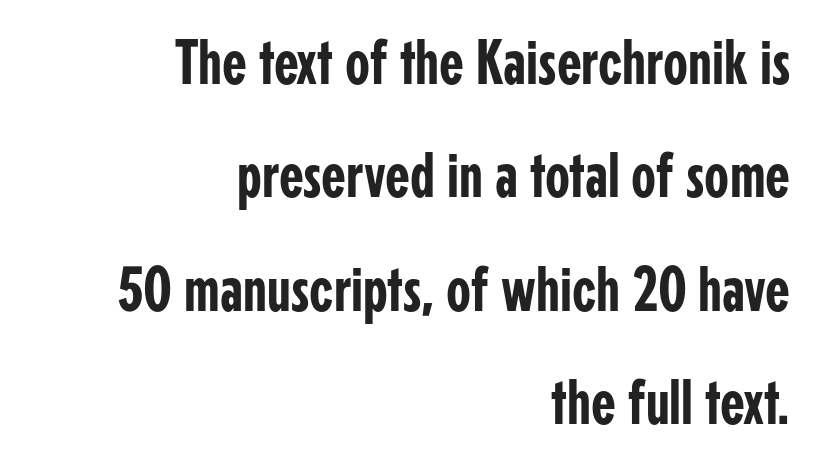
Q: Is the text italic (slanted)? A: No, it is upright.
Q: Is the typeface a serif or a sans-serif typeface? A: Sans-serif.
Q: Is the text underlined? A: No.
Q: How is the paragraph aligned? A: Right-aligned.
Q: Is the spacing between letters normal or unusually wide? A: Normal.
Q: Width (condensed, normal, or wide)? A: Condensed.
Q: Stroke contrast? A: Low.
Q: x-height? A: Medium.
Q: Monospaced? A: No.
